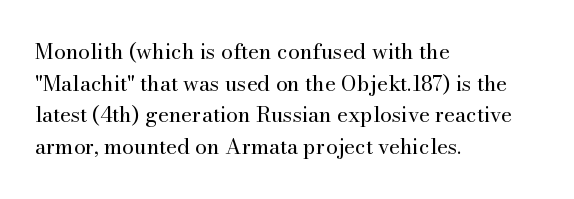
{"italic": "no", "bold": "no", "underline": "no", "align": "left", "line_spacing": "normal", "line_spacing_ratio": 1.51, "letter_spacing": "normal", "letter_spacing_em": 0.0, "glyph_px": 21}
